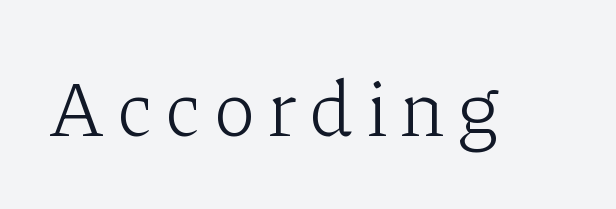
{"serif": "yes", "italic": "no", "bold": "no", "weight": "light", "width": "normal", "stroke_contrast": "low", "x_height": "medium", "monospaced": "no", "underline": "no", "glyph_px": 79}
